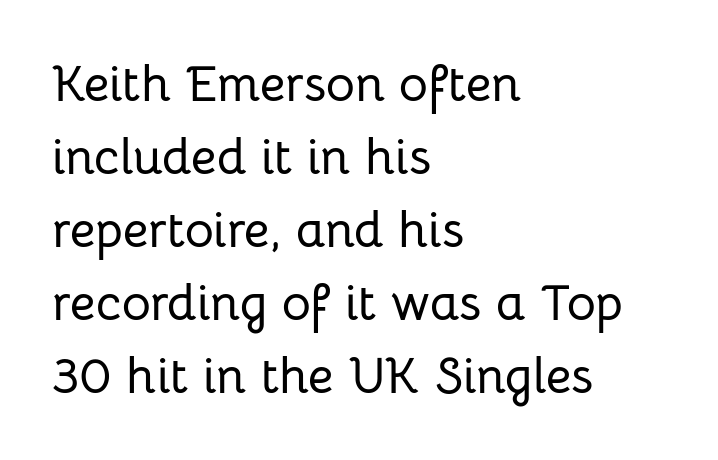
The designer went with a sans here, leaving each stem footless. Vertically, the passage feels balanced, rows spaced as you'd expect. Notice how the passage keeps a crisp vertical edge on the left only. Descenders hang freely into open space. Notice how the stems are strictly vertical — no italics here. Honestly, the letter spacing is just normal — you wouldn't notice it.
